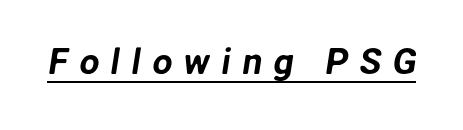
Q: Is the typeface a serif or a sans-serif typeface? A: Sans-serif.
Q: Is the text underlined? A: Yes.
Q: Is the spacing between letters normal or unusually wide? A: Unusually wide.
Q: Width (condensed, normal, or wide)? A: Normal.
Q: Stroke contrast? A: Low.
Q: x-height? A: Medium.
Q: Monospaced? A: No.
